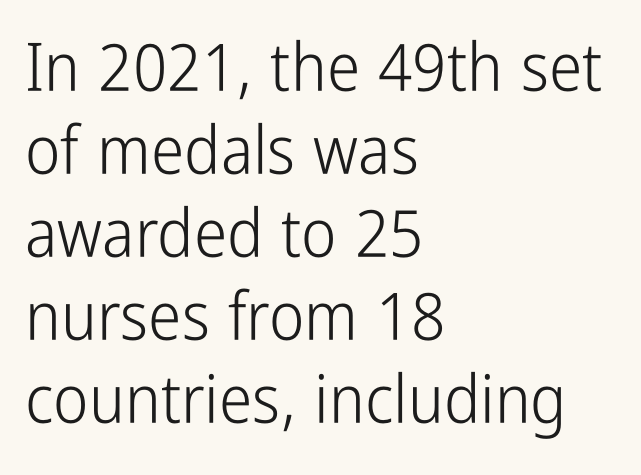
{"serif": "no", "italic": "no", "bold": "no", "weight": "light", "width": "condensed", "stroke_contrast": "low", "x_height": "medium", "monospaced": "no", "underline": "no", "align": "left", "line_spacing_ratio": 1.24, "letter_spacing": "normal", "letter_spacing_em": 0.0, "glyph_px": 67}
